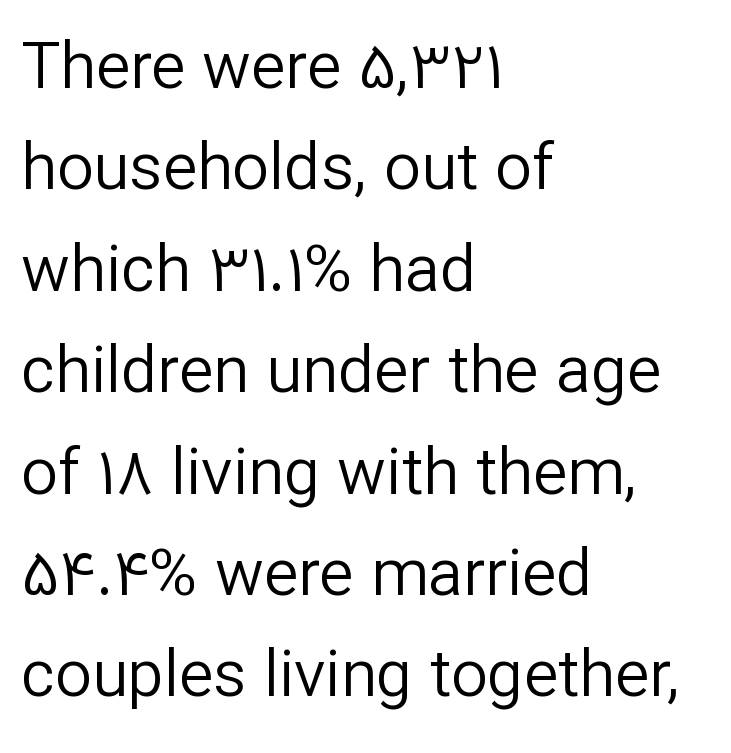
It's the straight-up-and-down kind of type. Check the space under the baseline: it is left empty. The letterforms sit shoulder to shoulder at normal distance. The setting favours the left margin, as ordinary paragraphs usually do.
